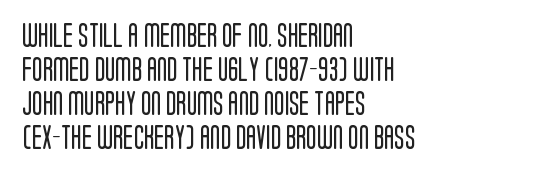
{"italic": "no", "bold": "no", "underline": "no", "align": "left", "line_spacing": "normal", "line_spacing_ratio": 1.42, "letter_spacing": "normal", "letter_spacing_em": 0.0, "glyph_px": 24}
